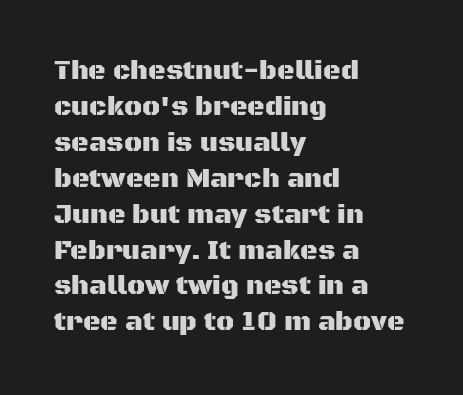
{"italic": "no", "underline": "no", "align": "left", "line_spacing": "normal", "line_spacing_ratio": 1.33, "letter_spacing": "normal", "letter_spacing_em": 0.0, "glyph_px": 27}
